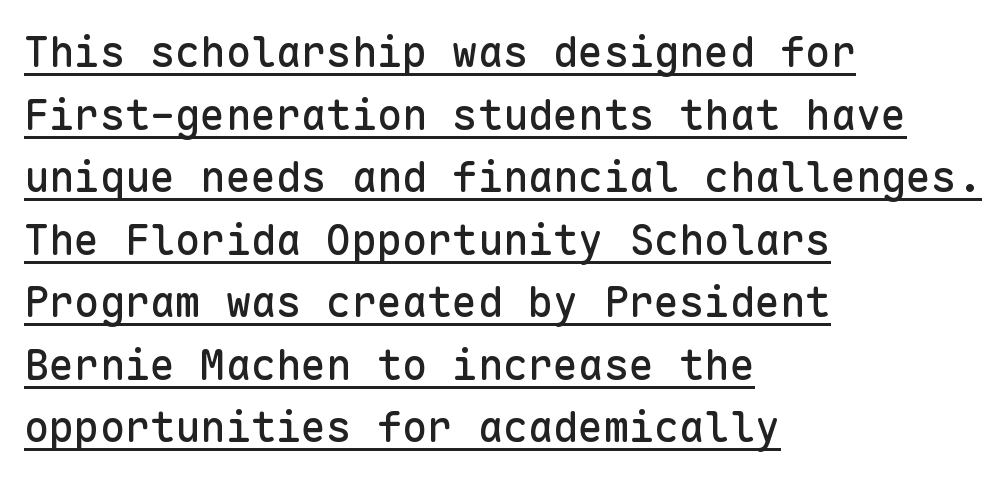
Students, note that the glyphs here touch the page at normal intervals. Summary of vertical rhythm: regular, with standard interline spacing. Glance below the letters and you will spot a drawn line. Every row of glyphs begins at an identical x-position on the left. Look at the bottom of the vertical strokes: they stop flat, with no serifs. This sample has the even, mechanical cadence of fixed-width lettering.
